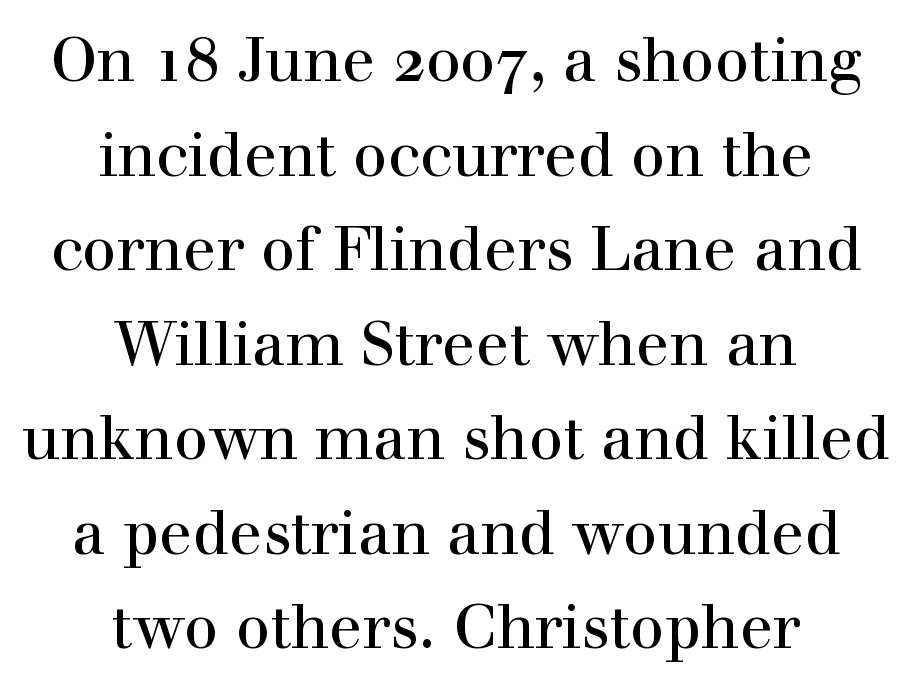
The baseline area is clear. Characters follow at the spacing the type designer built in. One-word summary of the alignment: center. The face used here is proportionally spaced, like ordinary book or web type. Old-style or modern, the face here clearly has serifs. Upright lettering throughout.
